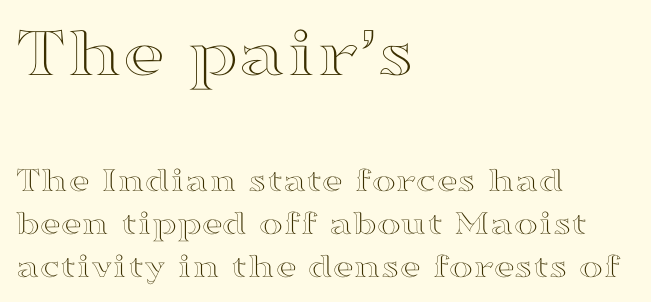
{"italic": "no", "width": "wide", "x_height": "medium", "monospaced": "no", "underline": "no", "align": "left", "line_spacing_ratio": 1.2, "letter_spacing": "normal", "letter_spacing_em": 0.0, "larger_block": "first", "size_ratio": 2.03, "glyph_px": 73}
